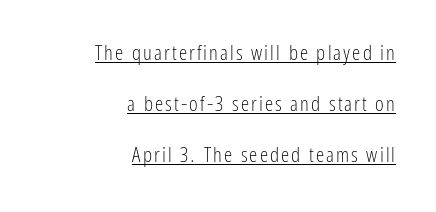
{"italic": "no", "bold": "no", "underline": "yes", "align": "right", "line_spacing": "loose", "line_spacing_ratio": 2.44, "glyph_px": 21}
